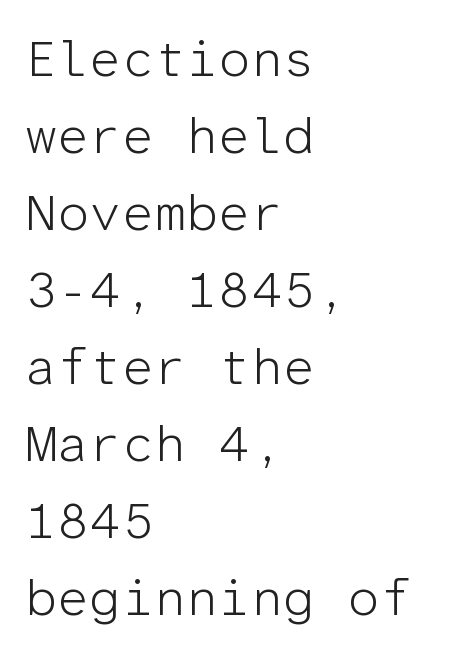
The image shows 51 px light sans-serif type, upright, monospaced; set left-aligned, normal line spacing (1.51x), normal letter spacing, not underlined; low stroke contrast and a medium x-height.
